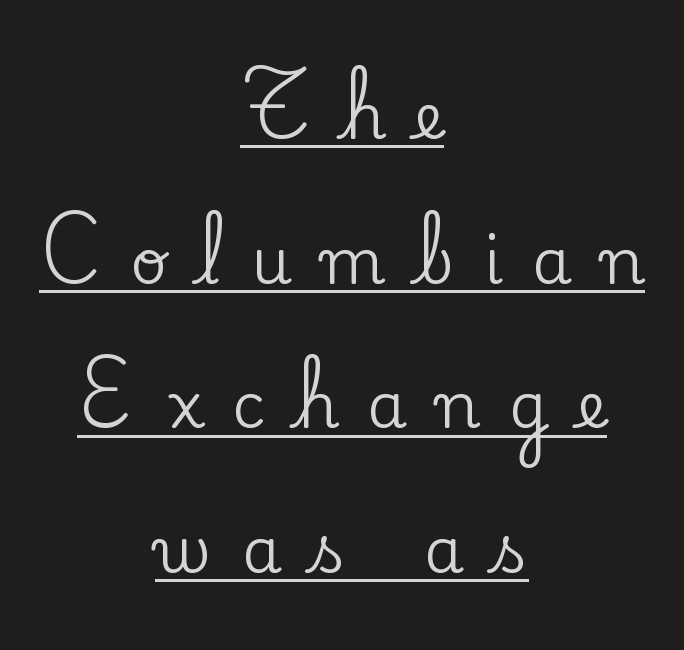
The image shows 64 px serif type, upright; set centered, loose line spacing (2.26x), unusually wide letter spacing (+0.46 em), underlined; low stroke contrast and a small x-height.
